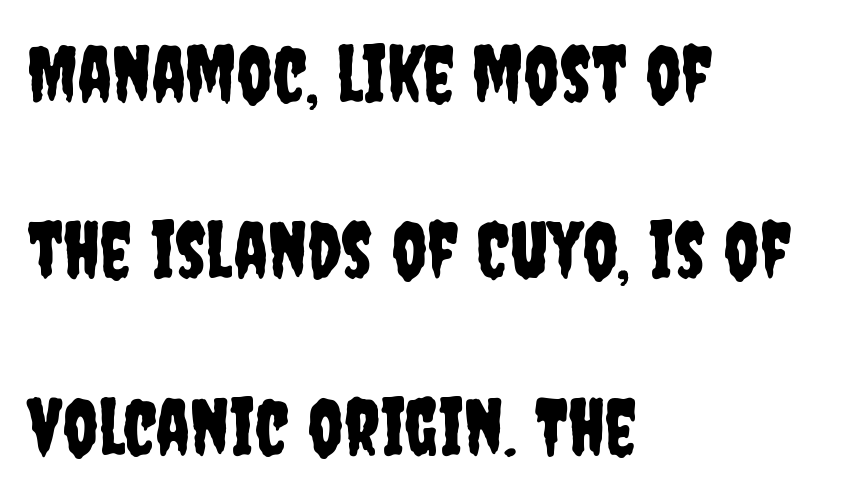
Q: Is the text italic (slanted)? A: No, it is upright.
Q: Is the typeface a serif or a sans-serif typeface? A: Sans-serif.
Q: Is the text underlined? A: No.
Q: How is the paragraph aligned? A: Left-aligned.
Q: Is the spacing between letters normal or unusually wide? A: Normal.
Q: Is the spacing between lines tight, normal or loose? A: Loose.
Q: Width (condensed, normal, or wide)? A: Condensed.
Q: Stroke contrast? A: Low.
Q: x-height? A: Large.
Q: Monospaced? A: No.
